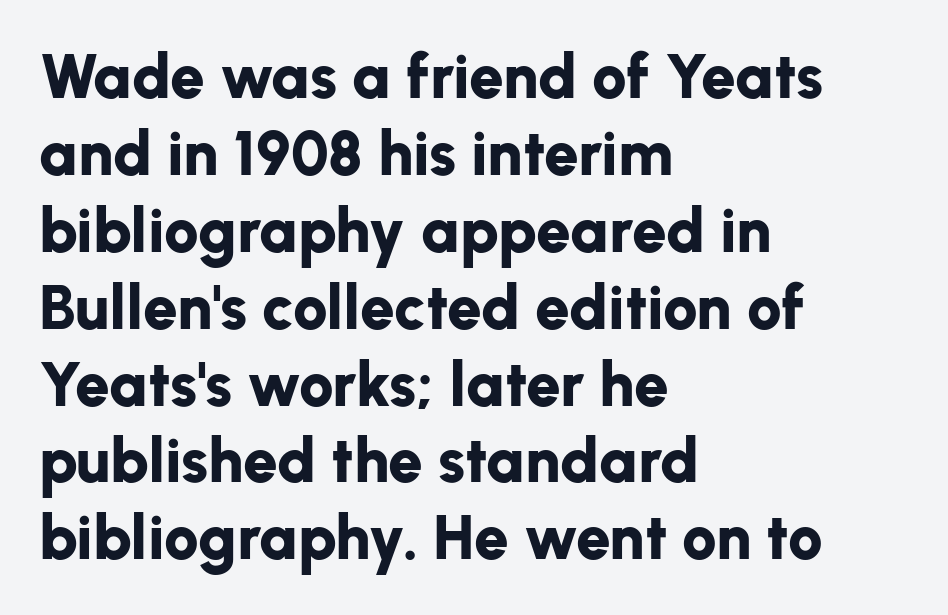
{"serif": "no", "italic": "no", "bold": "yes", "weight": "bold", "width": "normal", "stroke_contrast": "low", "x_height": "medium", "monospaced": "no", "underline": "no", "align": "left", "line_spacing_ratio": 1.24, "letter_spacing": "normal", "letter_spacing_em": 0.0, "glyph_px": 62}
